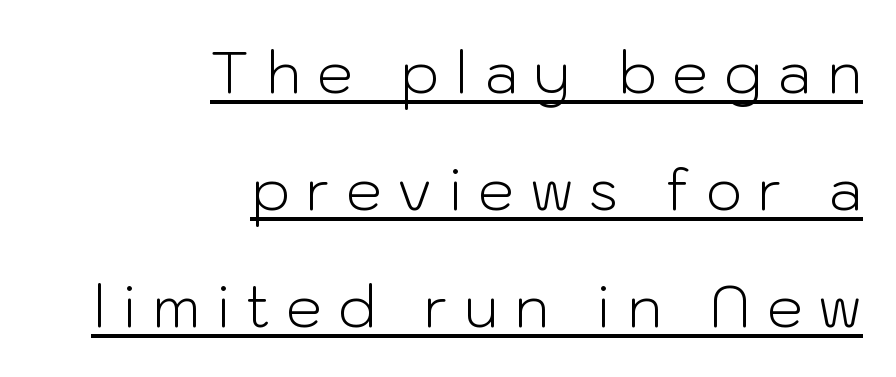
The font is comparable to plain body text, perhaps lighter. Widely set lines give the paragraph a tall, airy silhouette. Looks like someone drew a line under every word here. Each letter keeps its own natural width here, so spacing adapts to shape. Compared with a flush-left layout, this one pins lines to the opposite, right side. In terms of posture, this sample is upright.
